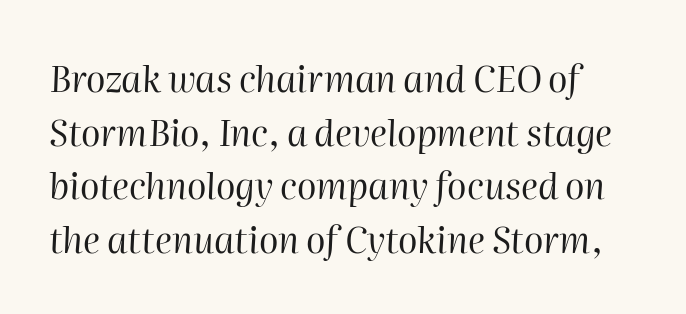
The image shows 36 px regular-weight type, italic (leaning right); set normal line spacing (1.49x), normal letter spacing, not underlined; high stroke contrast and a medium x-height.
